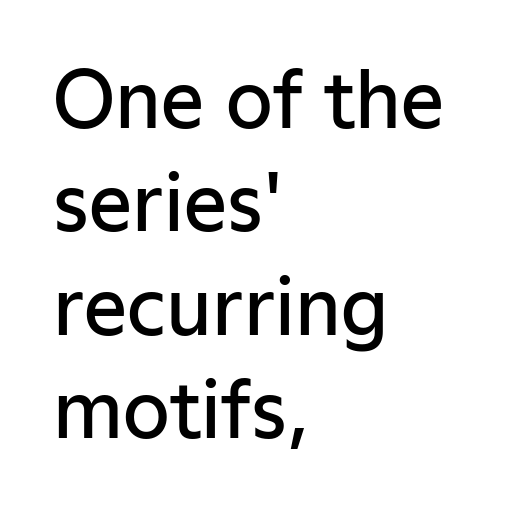
The image shows 76 px semibold sans-serif type, upright; set left-aligned, normal line spacing (1.36x), normal letter spacing, not underlined; low stroke contrast and a medium x-height.
